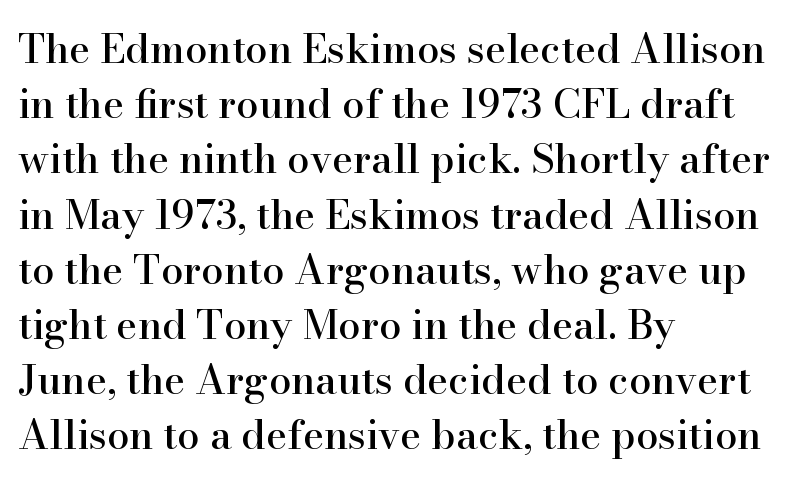
{"serif": "yes", "italic": "no", "width": "normal", "stroke_contrast": "high", "x_height": "small", "monospaced": "no", "underline": "no", "align": "left", "line_spacing": "normal", "line_spacing_ratio": 1.38, "letter_spacing": "normal", "letter_spacing_em": 0.0, "glyph_px": 40}
